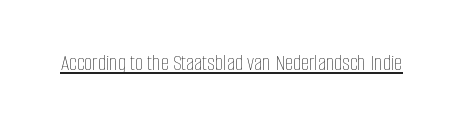
Q: Is the text bold? A: No.
Q: Is the text italic (slanted)? A: No, it is upright.
Q: Is the text underlined? A: Yes.
Q: Is the spacing between letters normal or unusually wide? A: Normal.
